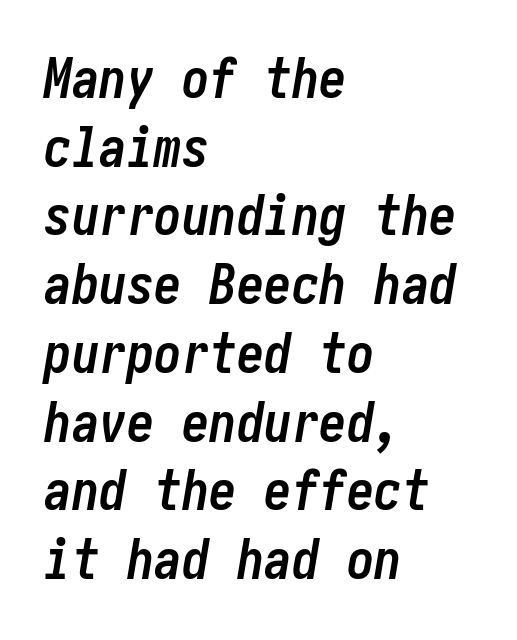
Spacing between characters is what you'd get straight out of the box. This block has exactly the height ordinary leading produces. The passage shown is emphatically bold. Nobody drew a line under any word here.
